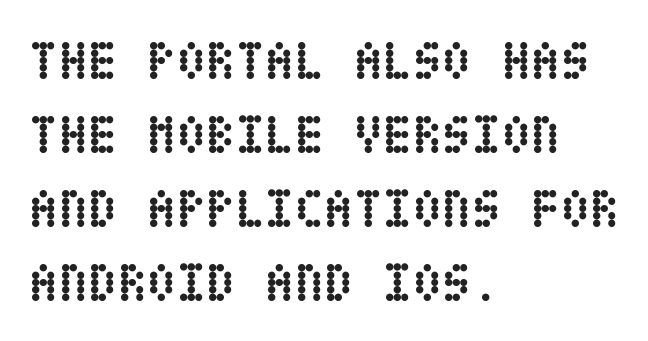
The image shows 54 px semibold, condensed type, upright; set left-aligned, normal line spacing (1.37x), normal letter spacing, not underlined; low stroke contrast and a large x-height.
